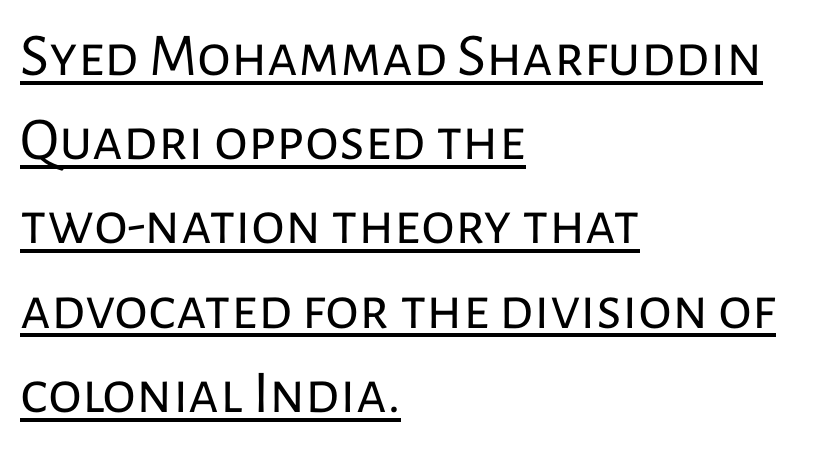
Q: Is the text bold? A: No.
Q: Is the text italic (slanted)? A: No, it is upright.
Q: Is the typeface a serif or a sans-serif typeface? A: Sans-serif.
Q: Is the text underlined? A: Yes.
Q: How is the paragraph aligned? A: Left-aligned.
Q: Is the spacing between letters normal or unusually wide? A: Normal.
Q: Is the spacing between lines tight, normal or loose? A: Normal.
Q: Width (condensed, normal, or wide)? A: Normal.
Q: Stroke contrast? A: Low.
Q: x-height? A: Medium.
Q: Monospaced? A: No.
